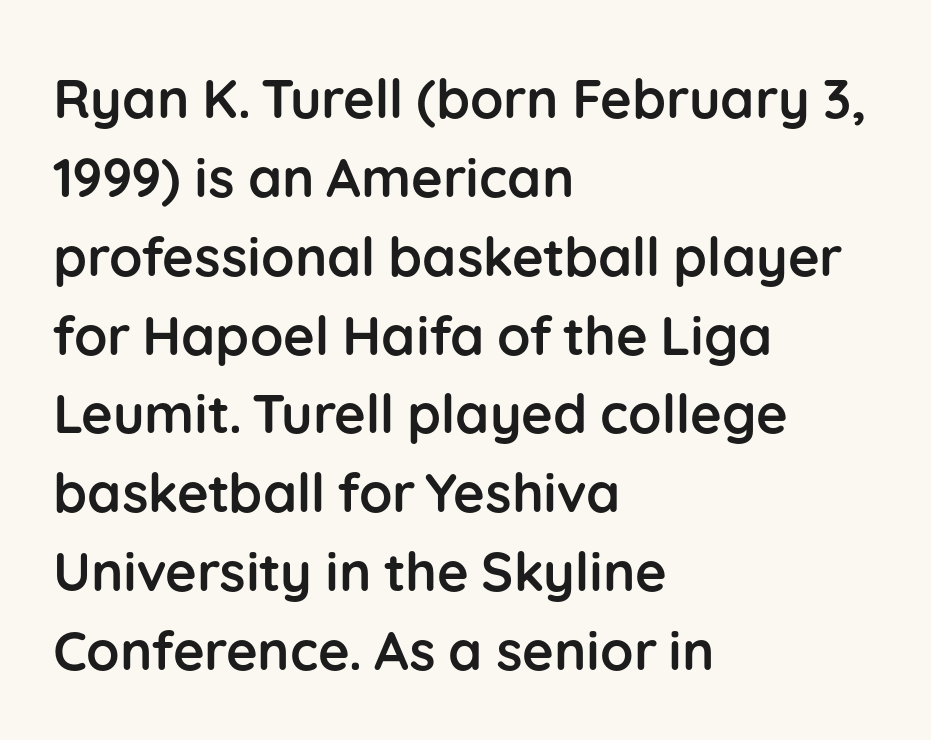
The image shows 54 px semibold sans-serif type, upright; set left-aligned, normal line spacing (1.46x), normal letter spacing, not underlined; low stroke contrast and a medium x-height.
